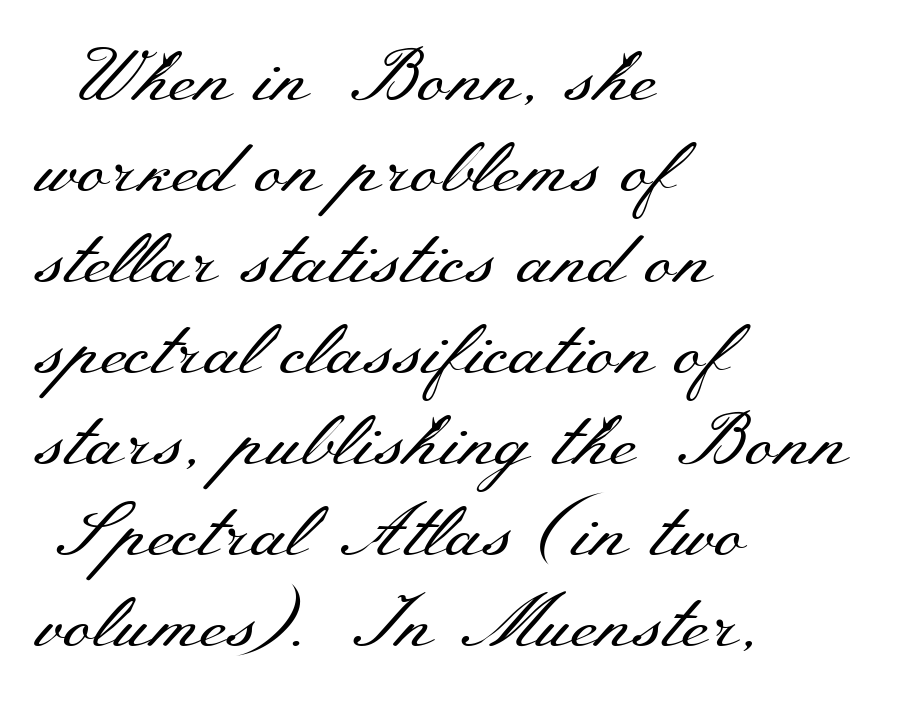
{"serif": "yes", "bold": "no", "weight": "regular", "width": "wide", "stroke_contrast": "medium", "x_height": "small", "monospaced": "no", "underline": "no", "align": "left", "line_spacing_ratio": 1.23, "letter_spacing": "normal", "letter_spacing_em": 0.0, "glyph_px": 74}
